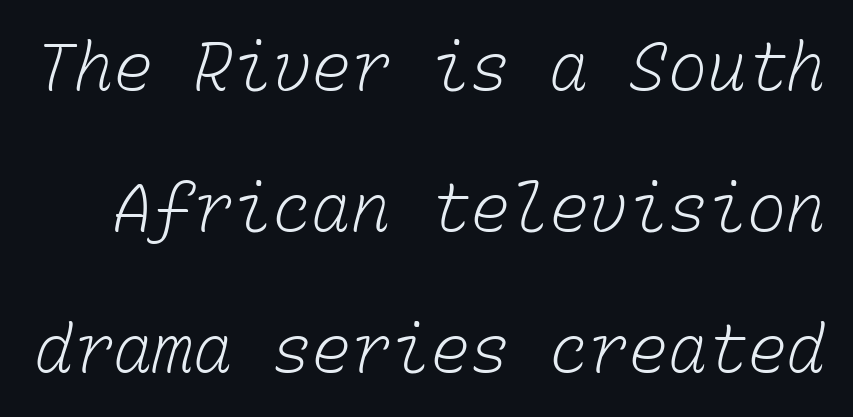
Q: Is the text bold? A: No.
Q: Is the text underlined? A: No.
Q: Is the spacing between letters normal or unusually wide? A: Normal.
Q: Is the spacing between lines tight, normal or loose? A: Loose.
Q: Width (condensed, normal, or wide)? A: Normal.
Q: Stroke contrast? A: Low.
Q: x-height? A: Medium.
Q: Monospaced? A: Yes.
